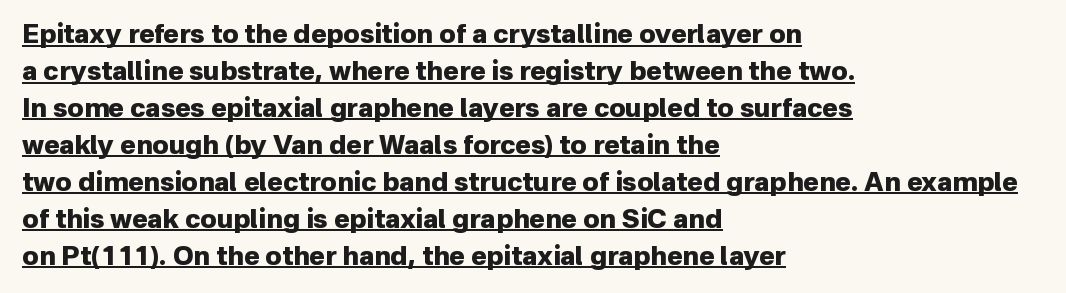
This sample uses plain, unmodified letter spacing. The words here are underlined. Compared with a centered layout, this one pins lines to the left instead. Strokes here are thick enough to call this a true bold. Does the lettering tilt? It doesn't — this is upright.
